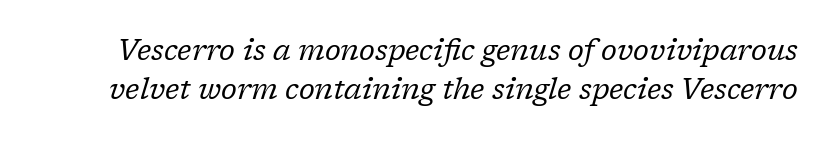
Q: Is the text bold? A: No.
Q: Is the text italic (slanted)? A: Yes, it leans right by about 17 degrees.
Q: Is the typeface a serif or a sans-serif typeface? A: Serif.
Q: Is the text underlined? A: No.
Q: Is the spacing between letters normal or unusually wide? A: Normal.
Q: Is the spacing between lines tight, normal or loose? A: Normal.
Q: Width (condensed, normal, or wide)? A: Normal.
Q: Stroke contrast? A: Low.
Q: x-height? A: Medium.
Q: Monospaced? A: No.
